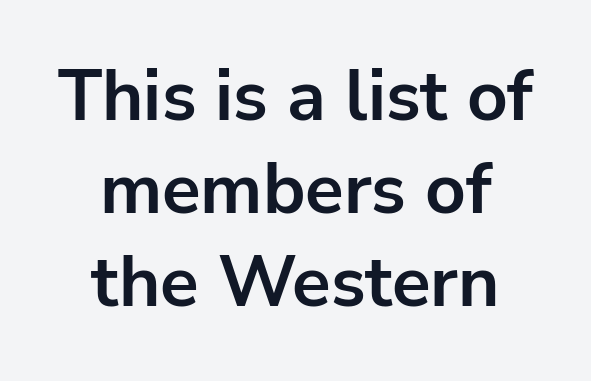
The image shows 71 px bold sans-serif type, upright; set centered, normal line spacing (1.31x), normal letter spacing, not underlined; low stroke contrast and a medium x-height.
